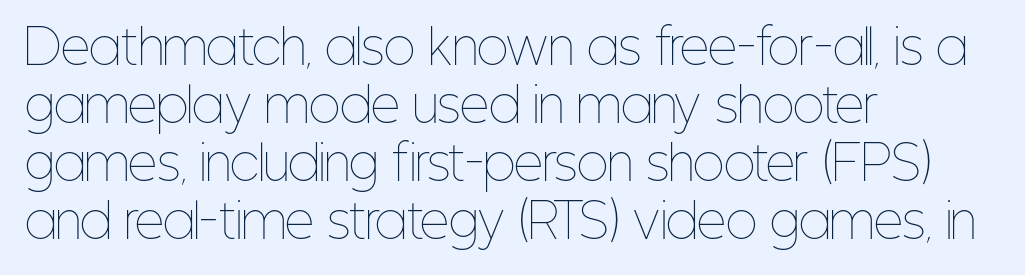
Q: Is the text bold? A: No.
Q: Is the text italic (slanted)? A: No, it is upright.
Q: Is the text underlined? A: No.
Q: How is the paragraph aligned? A: Left-aligned.
Q: Is the spacing between letters normal or unusually wide? A: Normal.
Q: Is the spacing between lines tight, normal or loose? A: Normal.
Q: Width (condensed, normal, or wide)? A: Condensed.
Q: Stroke contrast? A: Low.
Q: x-height? A: Medium.
Q: Monospaced? A: No.
